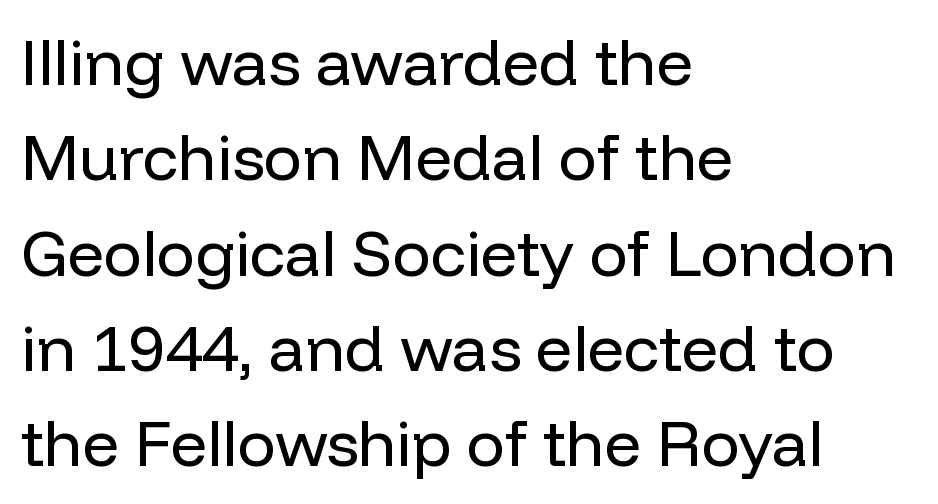
The image shows 64 px regular-weight sans-serif type, upright; set left-aligned, normal line spacing (1.49x), normal letter spacing, not underlined; low stroke contrast and a medium x-height.
